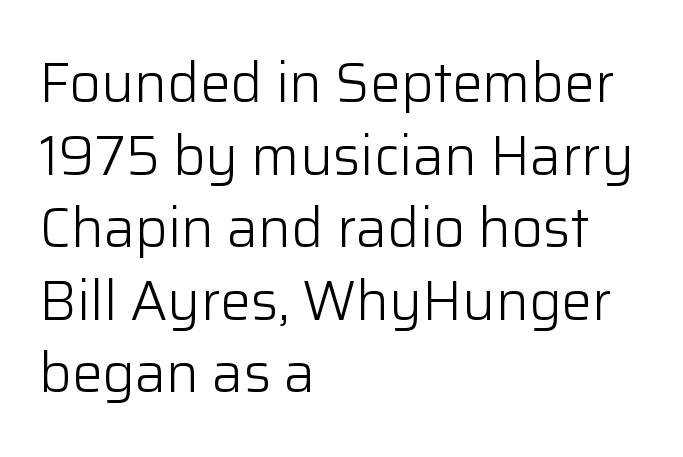
Q: Is the text bold? A: No.
Q: Is the text italic (slanted)? A: No, it is upright.
Q: Is the typeface a serif or a sans-serif typeface? A: Sans-serif.
Q: Is the text underlined? A: No.
Q: How is the paragraph aligned? A: Left-aligned.
Q: Is the spacing between letters normal or unusually wide? A: Normal.
Q: Is the spacing between lines tight, normal or loose? A: Normal.
Q: Width (condensed, normal, or wide)? A: Normal.
Q: Stroke contrast? A: Low.
Q: x-height? A: Medium.
Q: Monospaced? A: No.
